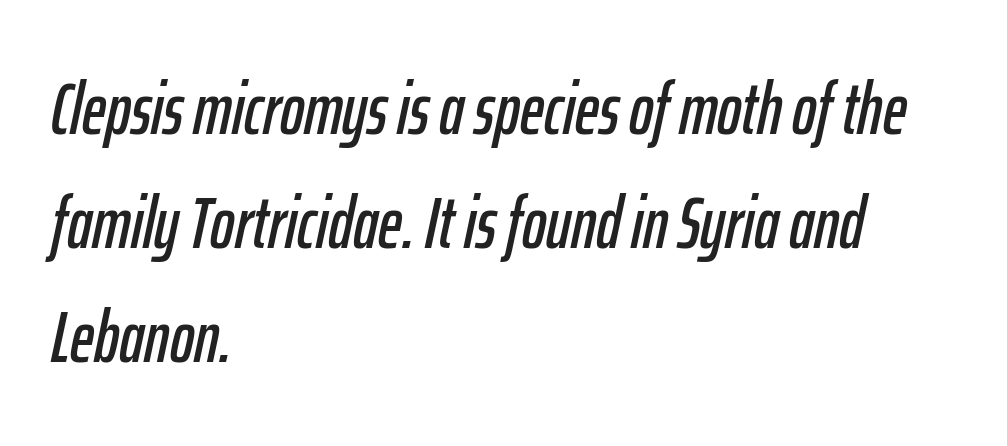
Q: Is the text italic (slanted)? A: Yes, it leans right by about 12 degrees.
Q: Is the text underlined? A: No.
Q: How is the paragraph aligned? A: Left-aligned.
Q: Is the spacing between letters normal or unusually wide? A: Normal.
Q: Is the spacing between lines tight, normal or loose? A: Normal.
Q: Width (condensed, normal, or wide)? A: Condensed.
Q: Stroke contrast? A: Low.
Q: x-height? A: Medium.
Q: Monospaced? A: No.
